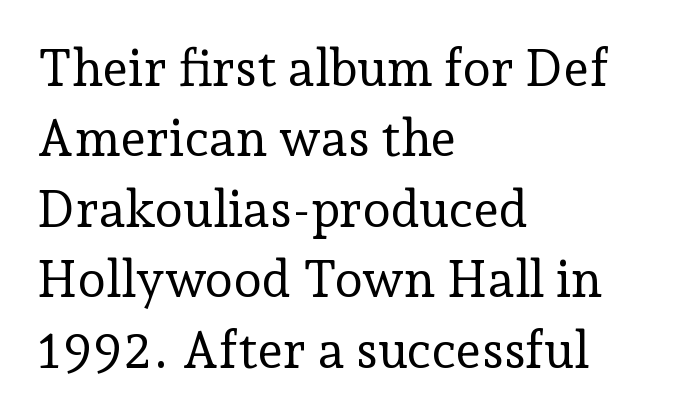
Q: Is the text bold? A: No.
Q: Is the text italic (slanted)? A: No, it is upright.
Q: Is the typeface a serif or a sans-serif typeface? A: Serif.
Q: Is the text underlined? A: No.
Q: How is the paragraph aligned? A: Left-aligned.
Q: Is the spacing between letters normal or unusually wide? A: Normal.
Q: Is the spacing between lines tight, normal or loose? A: Normal.
Q: Width (condensed, normal, or wide)? A: Normal.
Q: Stroke contrast? A: Low.
Q: x-height? A: Medium.
Q: Monospaced? A: No.
